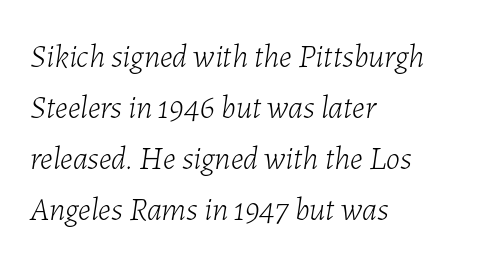
The image shows 32 px light type, italic (leaning right); set left-aligned, normal line spacing (1.59x), normal letter spacing, not underlined; low stroke contrast and a medium x-height.
